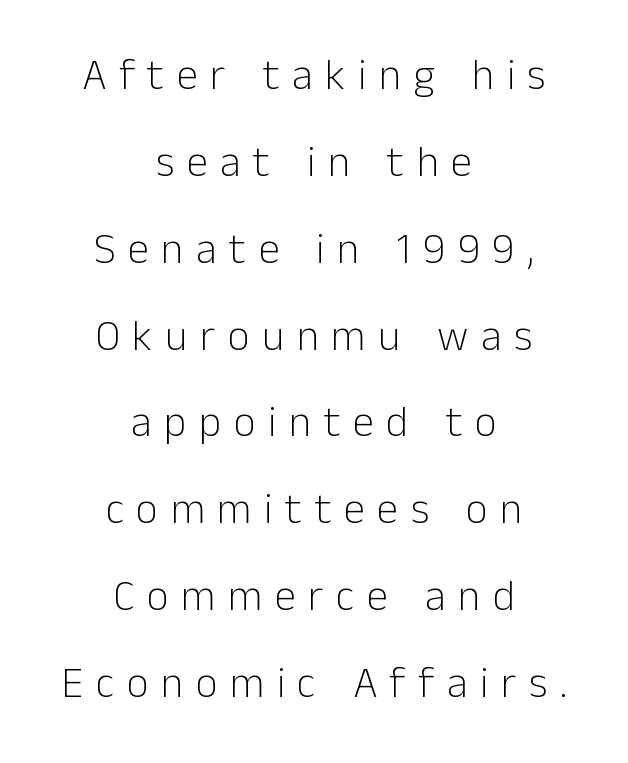
{"serif": "no", "italic": "no", "bold": "no", "weight": "light", "width": "normal", "stroke_contrast": "low", "x_height": "medium", "monospaced": "no", "underline": "no", "align": "center", "line_spacing": "loose", "line_spacing_ratio": 2.02, "letter_spacing": "wide", "letter_spacing_em": 0.29, "glyph_px": 43}
